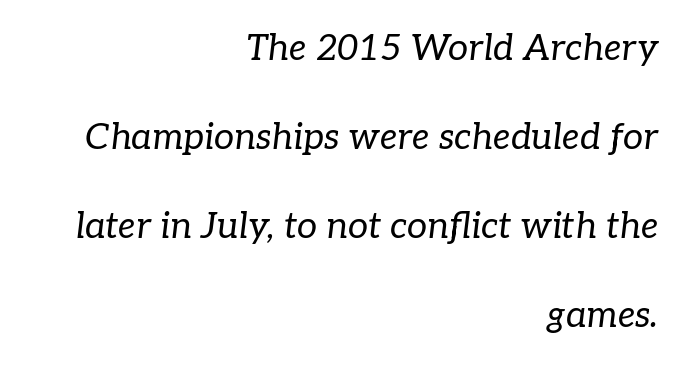
The image shows 36 px regular-weight serif type, italic (leaning right); set right-aligned, loose line spacing (2.47x), normal letter spacing, not underlined; low stroke contrast and a medium x-height.
